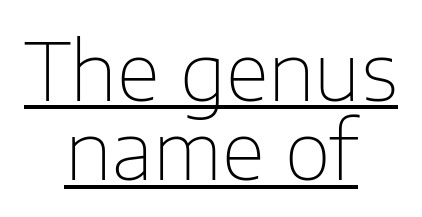
The image shows 80 px thin sans-serif type, upright; set centered, tight line spacing (0.99x), normal letter spacing, underlined; low stroke contrast and a medium x-height.
